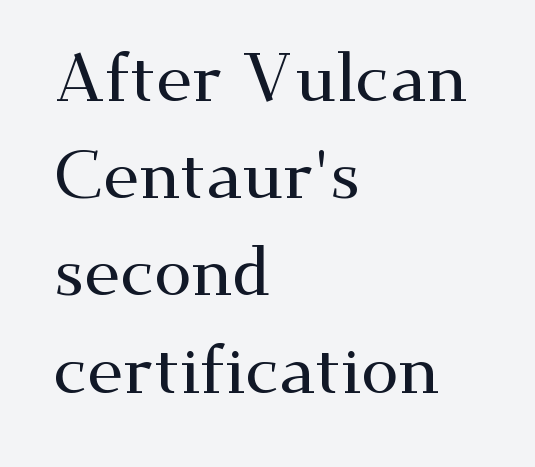
Is there any slant? The stems are plumb. A normal amount of white space separates one row of letters from the next. The type family on display is of the serif kind. The setting favours the left margin, as ordinary paragraphs usually do. The zone under the glyphs is completely vacant. How are the letters spaced? Ordinarily, with no added tracking.
